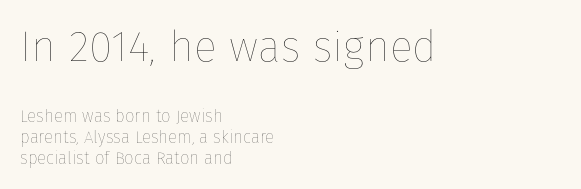
The letters stand upright; this is a roman face. Observe the ordinary spacing: letters are neighbours, not strangers. Has an underline been added? It has not. A quiet, ordinary-to-light weight characterises the typeface. Layout note: lines flush left.
